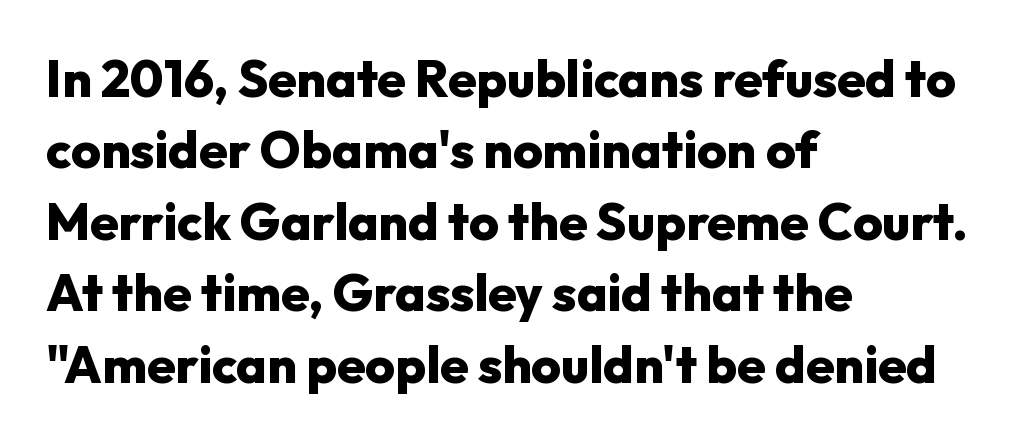
{"serif": "no", "italic": "no", "bold": "yes", "weight": "heavy", "width": "normal", "stroke_contrast": "low", "x_height": "medium", "monospaced": "no", "underline": "no", "align": "left", "line_spacing": "normal", "line_spacing_ratio": 1.4, "letter_spacing": "normal", "letter_spacing_em": 0.0, "glyph_px": 51}
